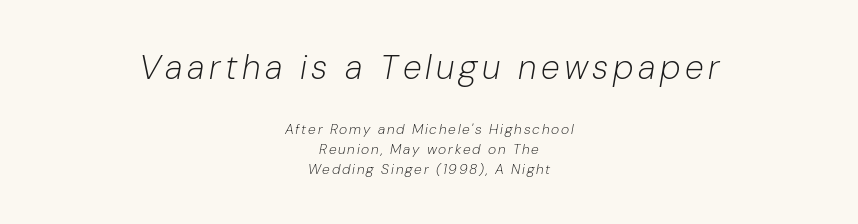
{"italic": "yes", "lean": "right", "slant_degrees": 10, "bold": "no", "weight": "light", "width": "normal", "stroke_contrast": "low", "x_height": "medium", "monospaced": "no", "underline": "no", "align": "center", "line_spacing": "normal", "line_spacing_ratio": 1.41, "larger_block": "first", "size_ratio": 2.43, "glyph_px": 34}
